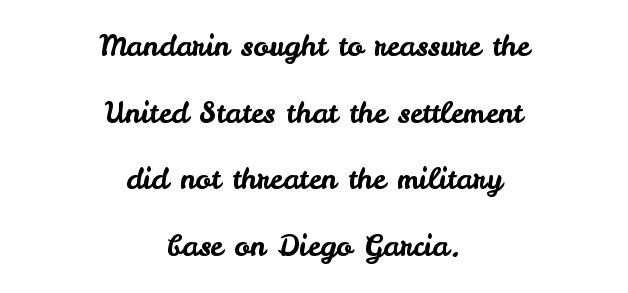
{"serif": "no", "width": "normal", "stroke_contrast": "low", "x_height": "small", "monospaced": "no", "underline": "no", "align": "center", "line_spacing": "loose", "line_spacing_ratio": 2.3, "letter_spacing": "normal", "letter_spacing_em": 0.0, "glyph_px": 29}
